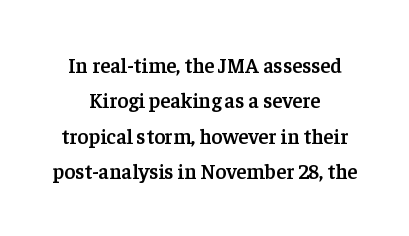
The image shows 21 px text type, upright; set centered, normal line spacing (1.69x), normal letter spacing, not underlined.
